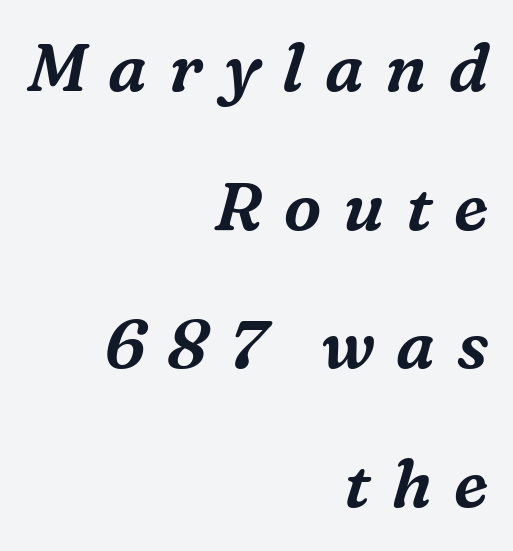
Character widths vary here, with narrow letters taking less room than wide ones. The gap between lines stays unmarked. A serif font was chosen for this passage. This block would shrink considerably if given ordinary leading; it's expanded now. Alignment: flush right. The specimen reads as italic at a glance.
